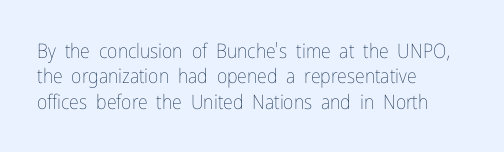
{"italic": "no", "bold": "no", "underline": "no", "align": "left", "line_spacing": "normal", "line_spacing_ratio": 1.27, "letter_spacing": "normal", "letter_spacing_em": 0.0, "glyph_px": 20}
